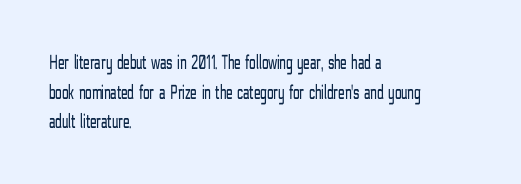
{"italic": "no", "bold": "no", "underline": "no", "align": "left", "line_spacing": "normal", "line_spacing_ratio": 1.41, "letter_spacing": "normal", "letter_spacing_em": 0.0, "glyph_px": 21}
